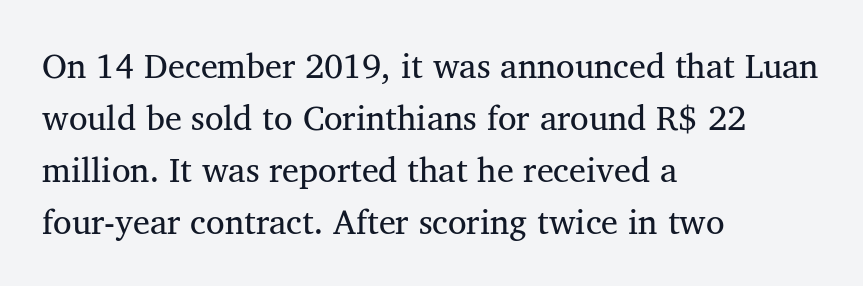
{"serif": "yes", "italic": "no", "bold": "no", "weight": "regular", "width": "normal", "stroke_contrast": "medium", "x_height": "medium", "monospaced": "no", "underline": "no", "align": "left", "line_spacing": "normal", "line_spacing_ratio": 1.53, "letter_spacing": "normal", "letter_spacing_em": 0.0, "glyph_px": 34}
